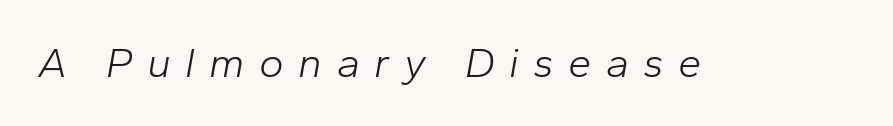
{"italic": "yes", "lean": "right", "slant_degrees": 10, "bold": "no", "weight": "light", "width": "normal", "stroke_contrast": "low", "x_height": "medium", "monospaced": "no", "underline": "no", "letter_spacing": "wide", "letter_spacing_em": 0.34, "glyph_px": 42}
